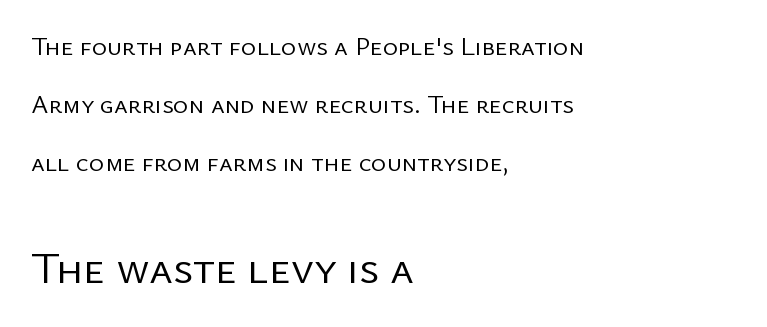
Stems here are at most as thick as an everyday book face. Caption: upper text group reduced, lower text group enlarged. Each letter keeps its own natural width here, so spacing adapts to shape. Check the space under the baseline: it is left empty.
